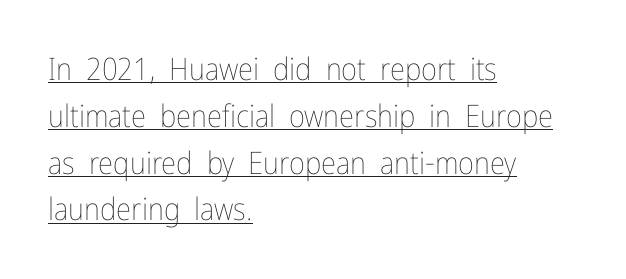
{"italic": "no", "bold": "no", "weight": "thin", "width": "condensed", "stroke_contrast": "low", "x_height": "medium", "monospaced": "no", "underline": "yes", "align": "left", "line_spacing": "normal", "line_spacing_ratio": 1.51, "letter_spacing": "normal", "letter_spacing_em": 0.0, "glyph_px": 31}
